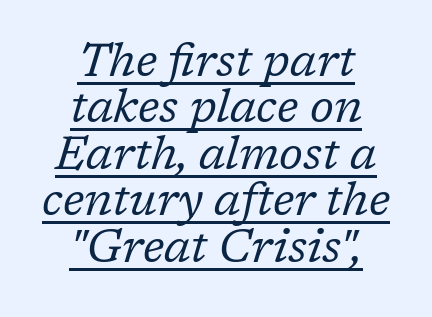
{"serif": "yes", "italic": "yes", "lean": "right", "slant_degrees": 17, "bold": "no", "weight": "regular", "width": "normal", "stroke_contrast": "low", "x_height": "medium", "monospaced": "no", "underline": "yes", "align": "center", "line_spacing": "tight", "line_spacing_ratio": 1.01, "letter_spacing": "normal", "letter_spacing_em": 0.0, "glyph_px": 46}
